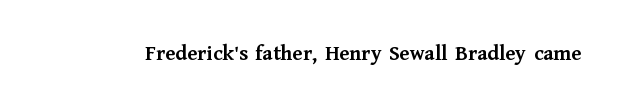
{"italic": "no", "bold": "yes", "underline": "no", "letter_spacing": "normal", "letter_spacing_em": 0.0, "glyph_px": 22}
